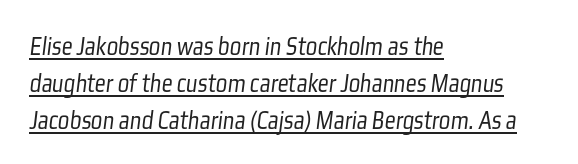
Q: Is the text bold? A: No.
Q: Is the text underlined? A: Yes.
Q: How is the paragraph aligned? A: Left-aligned.
Q: Is the spacing between letters normal or unusually wide? A: Normal.
Q: Is the spacing between lines tight, normal or loose? A: Normal.
